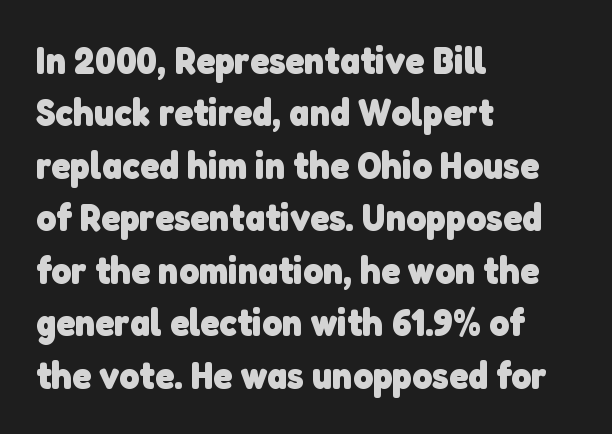
The image shows 38 px heavy sans-serif type; set left-aligned, normal line spacing (1.38x), normal letter spacing, not underlined; low stroke contrast and a medium x-height.
